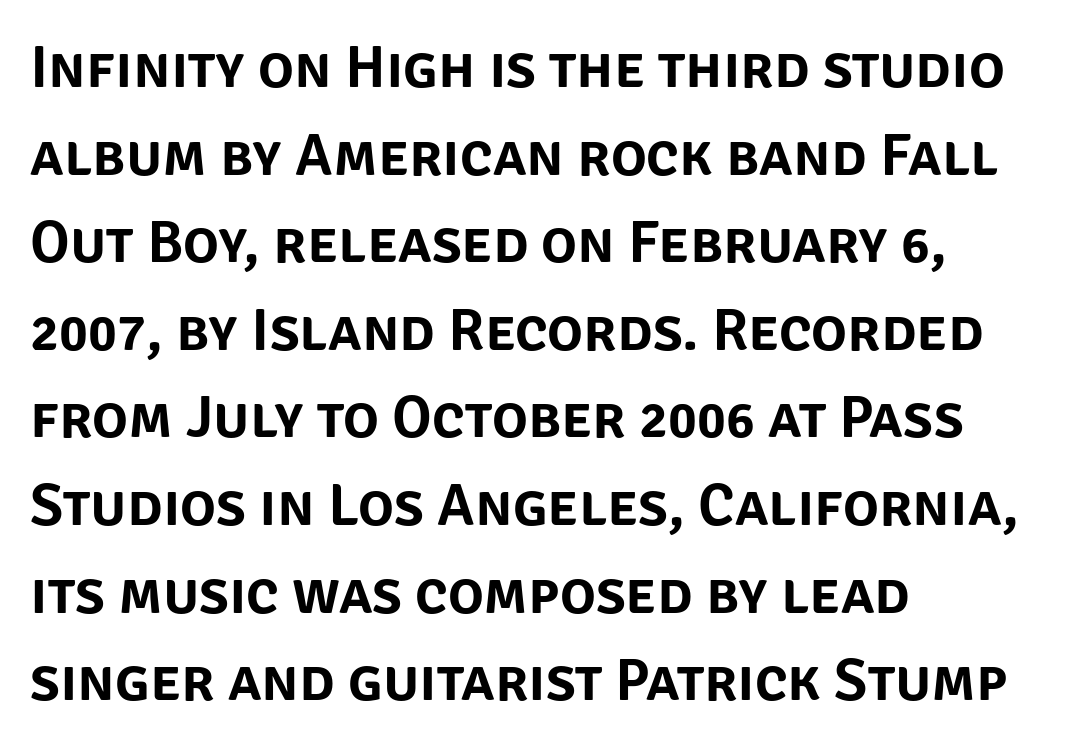
This sample has the flowing, uneven cadence of proportional lettering. Font category for this specimen: sans-serif. Observe the ordinary spacing: letters are neighbours, not strangers. Quick note: interline space is typical.
